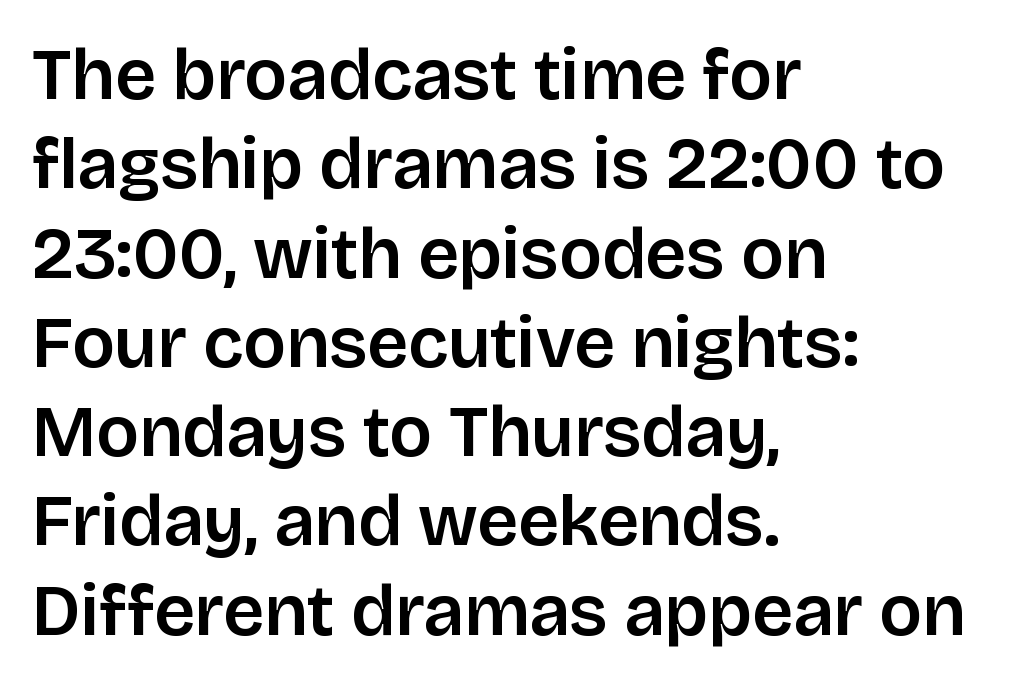
{"serif": "no", "italic": "no", "width": "normal", "stroke_contrast": "low", "x_height": "large", "monospaced": "no", "underline": "no", "align": "left", "line_spacing_ratio": 1.24, "letter_spacing": "normal", "letter_spacing_em": 0.0, "glyph_px": 72}
